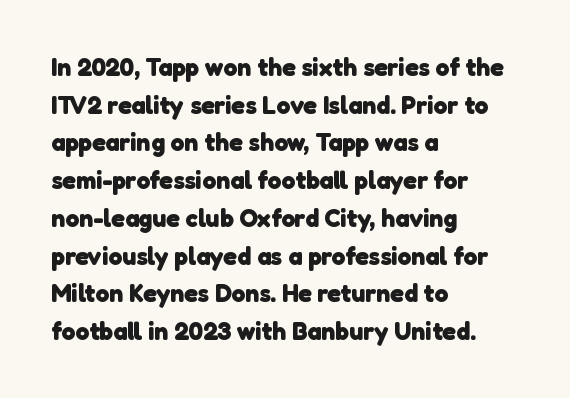
{"bold": "yes", "underline": "no", "align": "left", "line_spacing": "normal", "line_spacing_ratio": 1.51, "letter_spacing": "normal", "letter_spacing_em": 0.0, "glyph_px": 25}
